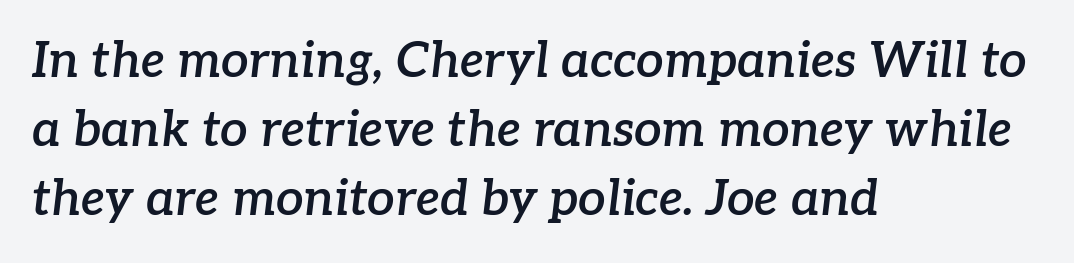
Observe the ordinary spacing: letters are neighbours, not strangers. This block has exactly the height ordinary leading produces. Reading down the block, your eye returns to a fixed left position each line. Emphasis-style slanted type is in use. Check where the strokes stop: tiny serifs finish them off.
